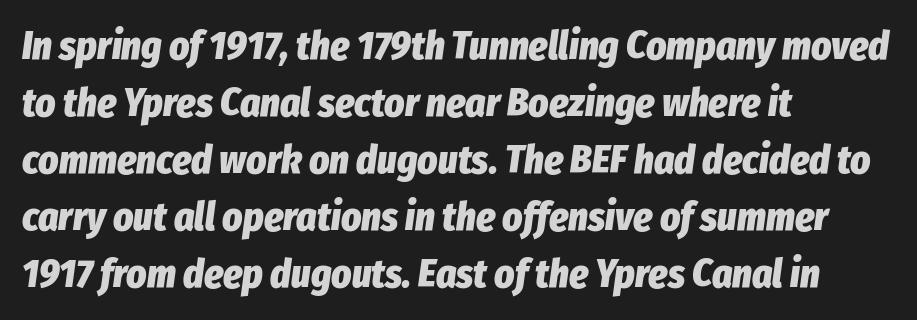
Does the leading feel generous? No, just average. Only glyphs here, with clear space below each row. The line texture is even and compact thanks to regular tracking. You can tell it's italic because the verticals aren't actually vertical. The paragraph shown leans on its left margin. Weight check: bold — yes, fully.
